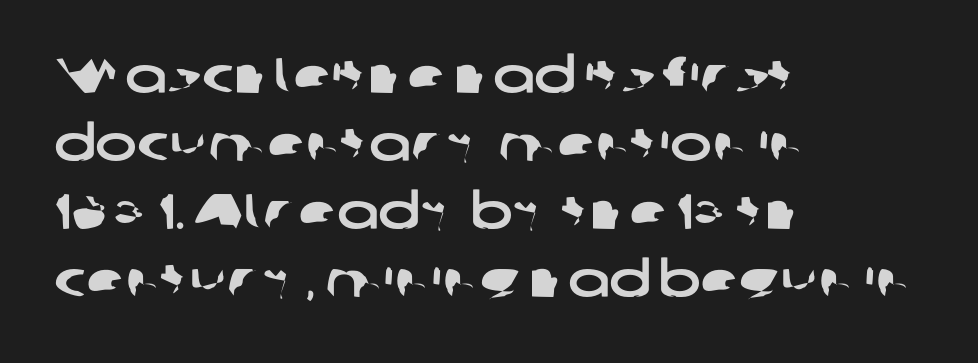
The image shows 50 px wide sans-serif type; set left-aligned, normal line spacing (1.36x), normal letter spacing, not underlined; low stroke contrast and a medium x-height.
